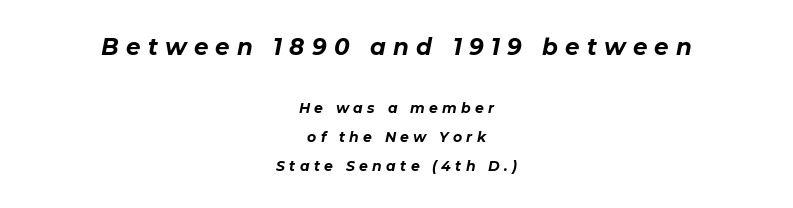
{"italic": "yes", "lean": "right", "slant_degrees": 11, "bold": "yes", "underline": "no", "align": "center", "line_spacing": "loose", "line_spacing_ratio": 2.1, "letter_spacing": "wide", "letter_spacing_em": 0.31, "larger_block": "first", "size_ratio": 1.64, "glyph_px": 23}
